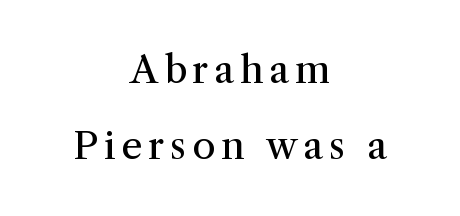
The image shows 38 px regular-weight serif type, upright; set centered, loose line spacing (2.01x), not underlined; medium stroke contrast and a medium x-height.
